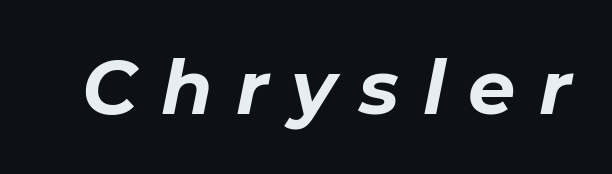
Is this a fixed-width face? No — the glyphs have proportional, varying widths. Type without underlining. This is oblique type, the kind used for emphasis or titles. Glyph-to-glyph distance is far greater than everyday printed text. Does the weight exceed regular? Yes, all the way to bold.
